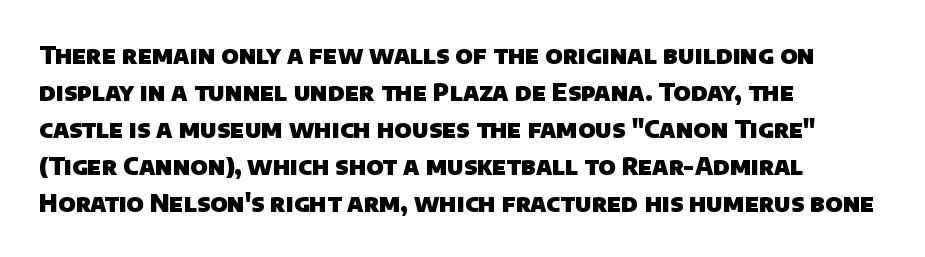
{"bold": "yes", "underline": "no", "align": "left", "line_spacing": "normal", "line_spacing_ratio": 1.54, "letter_spacing": "normal", "letter_spacing_em": 0.0, "glyph_px": 24}
